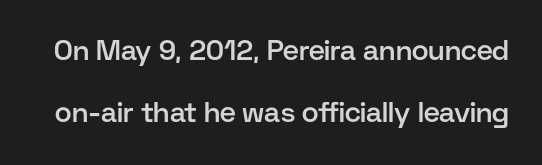
The image shows 28 px semibold sans-serif type, upright; set loose line spacing (2.21x), normal letter spacing, not underlined; low stroke contrast and a medium x-height.
